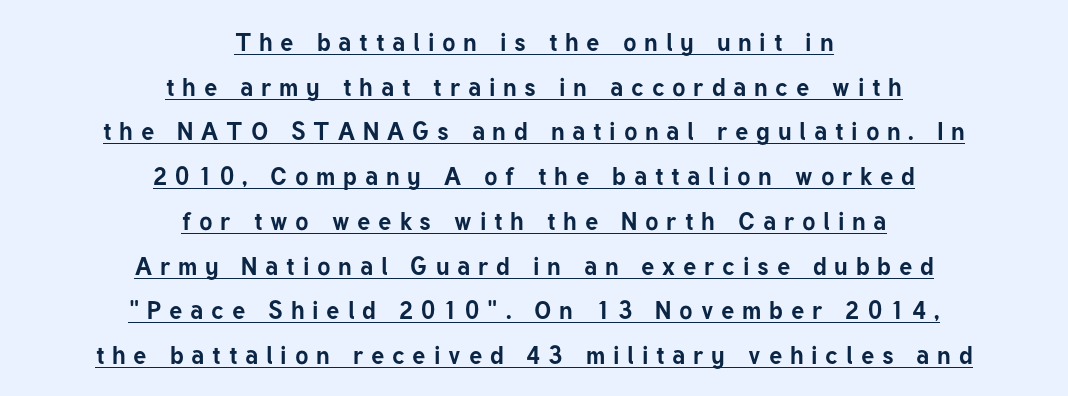
Q: Is the text bold? A: Yes.
Q: Is the text italic (slanted)? A: No, it is upright.
Q: Is the text underlined? A: Yes.
Q: How is the paragraph aligned? A: Centered.
Q: Is the spacing between letters normal or unusually wide? A: Unusually wide.
